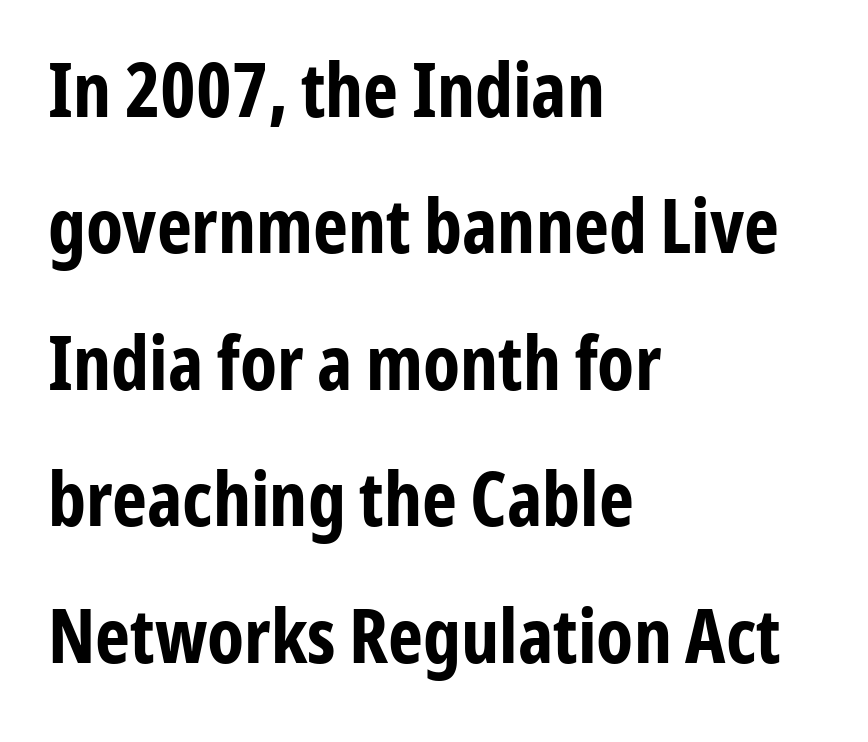
{"serif": "no", "italic": "no", "bold": "yes", "weight": "bold", "width": "condensed", "stroke_contrast": "low", "x_height": "medium", "monospaced": "no", "underline": "no", "align": "left", "line_spacing_ratio": 1.82, "letter_spacing": "normal", "letter_spacing_em": 0.0, "glyph_px": 75}
